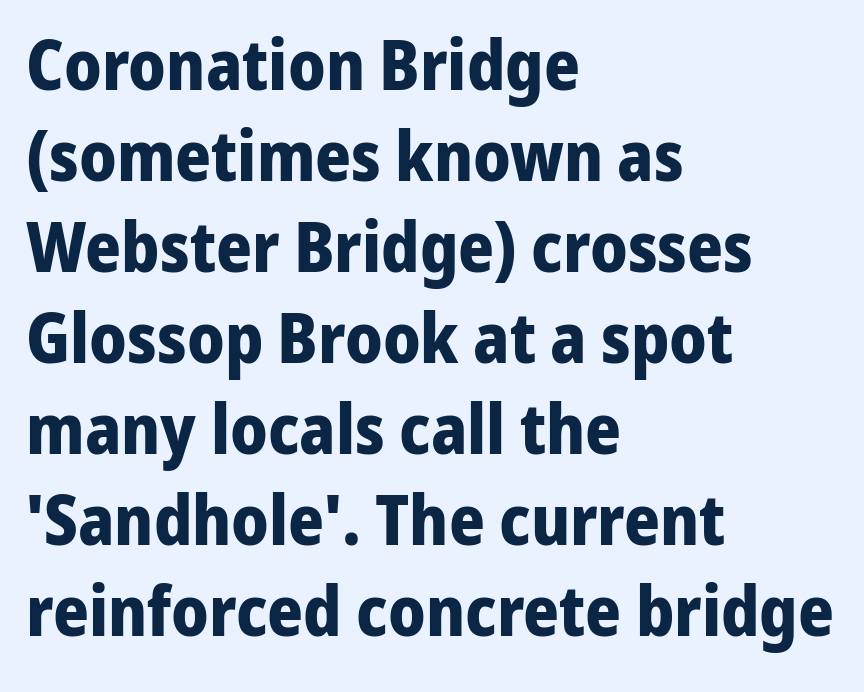
Q: Is the text bold? A: Yes.
Q: Is the text italic (slanted)? A: No, it is upright.
Q: Is the typeface a serif or a sans-serif typeface? A: Sans-serif.
Q: Is the text underlined? A: No.
Q: How is the paragraph aligned? A: Left-aligned.
Q: Is the spacing between letters normal or unusually wide? A: Normal.
Q: Is the spacing between lines tight, normal or loose? A: Normal.
Q: Width (condensed, normal, or wide)? A: Normal.
Q: Stroke contrast? A: Low.
Q: x-height? A: Medium.
Q: Monospaced? A: No.
